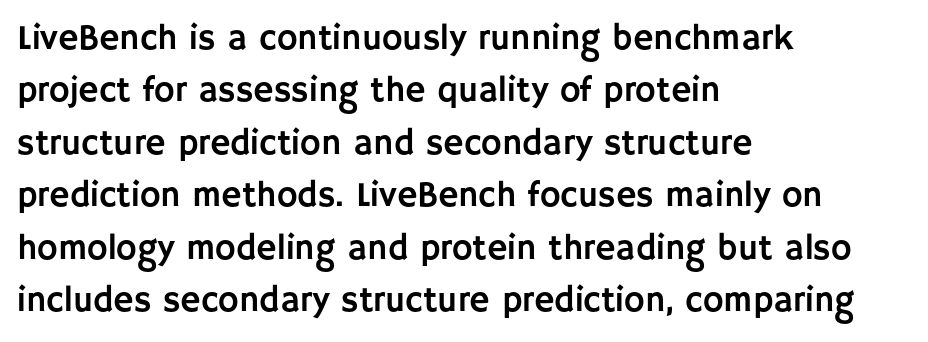
A typesetter would call this proportional, since set widths differ per character. A typesetter would call this zero additional tracking. The text was rendered using a sans face with plain stroke endings. In terms of posture, this sample is upright. The setting favours the left margin, as ordinary paragraphs usually do. Students, observe: this is what conventionally led text looks like.
